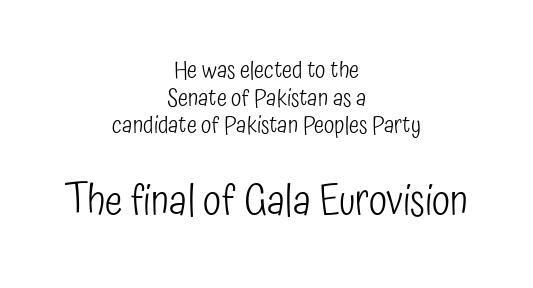
The image shows 42 px light, condensed sans-serif type, upright; set centered, tight line spacing (1.15x), normal letter spacing, not underlined; the second (bottom) block is 1.75x larger; low stroke contrast and a medium x-height.
